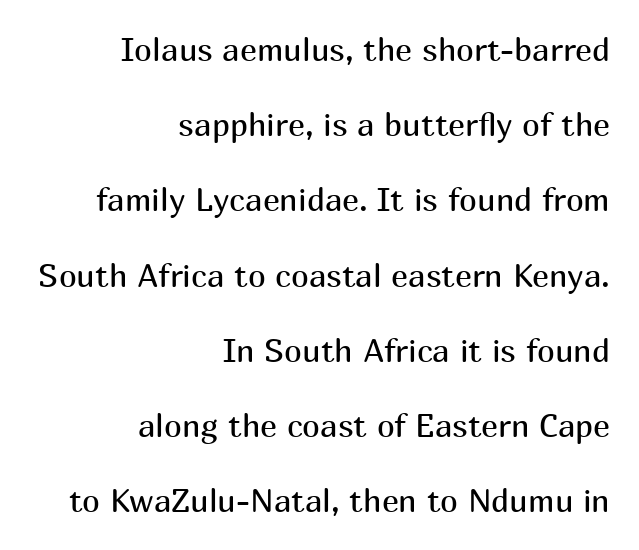
Q: Is the text bold? A: No.
Q: Is the text italic (slanted)? A: No, it is upright.
Q: Is the typeface a serif or a sans-serif typeface? A: Sans-serif.
Q: Is the text underlined? A: No.
Q: How is the paragraph aligned? A: Right-aligned.
Q: Is the spacing between letters normal or unusually wide? A: Normal.
Q: Is the spacing between lines tight, normal or loose? A: Loose.
Q: Width (condensed, normal, or wide)? A: Normal.
Q: Stroke contrast? A: Medium.
Q: x-height? A: Medium.
Q: Monospaced? A: No.
